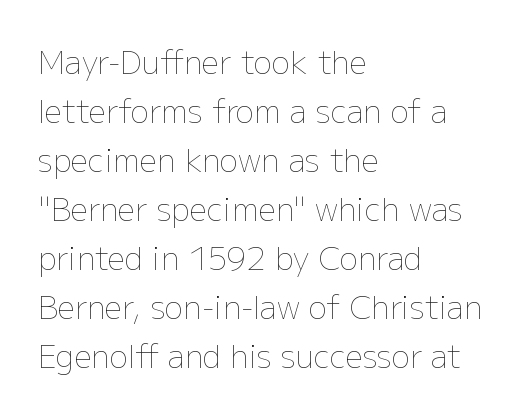
Q: Is the text bold? A: No.
Q: Is the text italic (slanted)? A: No, it is upright.
Q: Is the text underlined? A: No.
Q: How is the paragraph aligned? A: Left-aligned.
Q: Is the spacing between letters normal or unusually wide? A: Normal.
Q: Is the spacing between lines tight, normal or loose? A: Normal.
Q: Width (condensed, normal, or wide)? A: Normal.
Q: Stroke contrast? A: Low.
Q: x-height? A: Medium.
Q: Monospaced? A: No.
